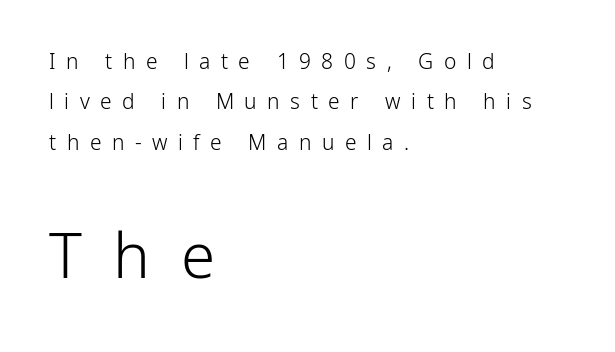
{"serif": "no", "italic": "no", "bold": "no", "weight": "light", "width": "normal", "stroke_contrast": "low", "x_height": "medium", "monospaced": "no", "underline": "no", "align": "left", "line_spacing": "loose", "line_spacing_ratio": 1.92, "letter_spacing": "wide", "letter_spacing_em": 0.5, "larger_block": "second", "size_ratio": 2.95, "glyph_px": 62}
